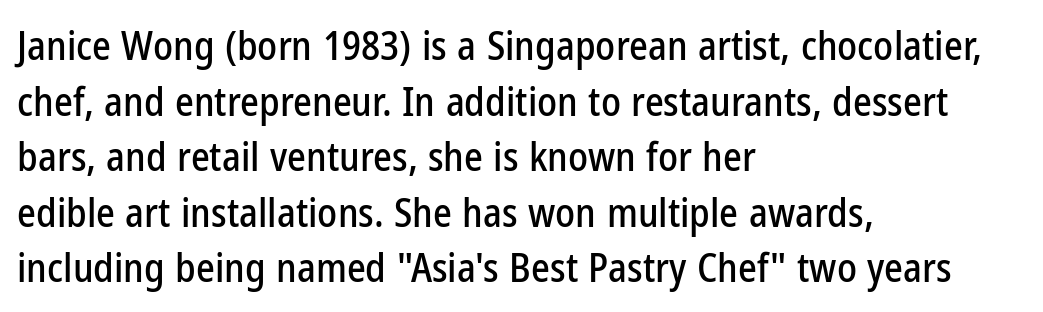
{"serif": "no", "italic": "no", "width": "condensed", "stroke_contrast": "low", "x_height": "medium", "monospaced": "no", "underline": "no", "align": "left", "line_spacing": "normal", "line_spacing_ratio": 1.39, "letter_spacing": "normal", "letter_spacing_em": 0.0, "glyph_px": 40}
